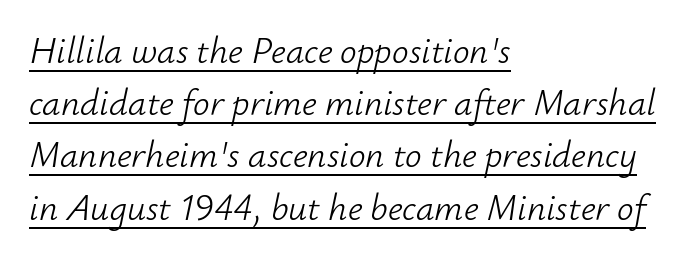
The image shows 37 px light type, italic (leaning right); set left-aligned, normal line spacing (1.41x), normal letter spacing, underlined; low stroke contrast and a small x-height.
